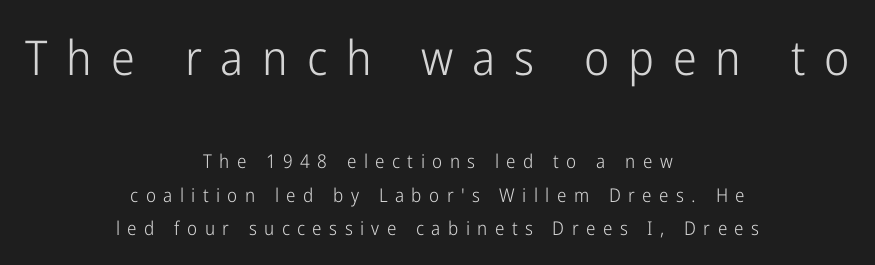
The image shows 48 px light, condensed sans-serif type, upright; set centered, line spacing 1.78x, unusually wide letter spacing (+0.39 em), not underlined; the first (top) block is 2.53x larger; low stroke contrast and a medium x-height.
